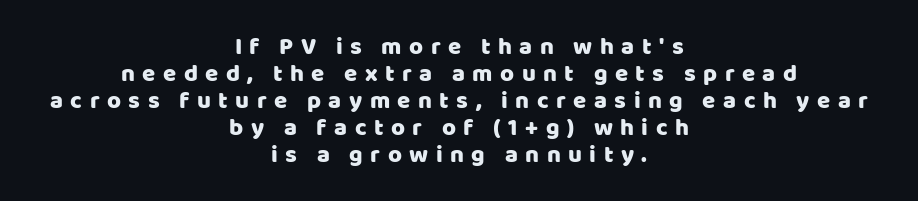
Q: Is the text italic (slanted)? A: No, it is upright.
Q: Is the text underlined? A: No.
Q: How is the paragraph aligned? A: Centered.
Q: Is the spacing between letters normal or unusually wide? A: Unusually wide.
Q: Is the spacing between lines tight, normal or loose? A: Tight.
